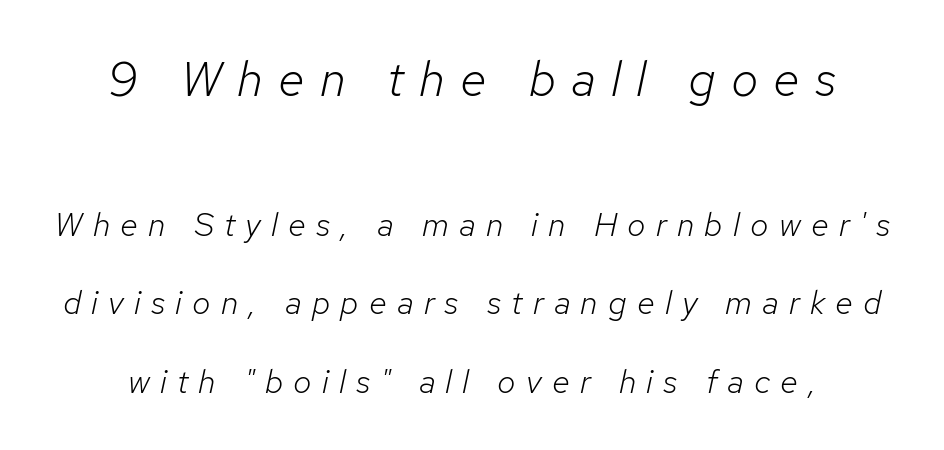
Q: Is the text bold? A: No.
Q: Is the text italic (slanted)? A: Yes, it leans right by about 12 degrees.
Q: Is the text underlined? A: No.
Q: Is the spacing between letters normal or unusually wide? A: Unusually wide.
Q: Is the spacing between lines tight, normal or loose? A: Loose.
Q: Which block of text is set in a larger size, the first (top) or the second (bottom)? A: The first (top) one.
Q: Width (condensed, normal, or wide)? A: Normal.
Q: Stroke contrast? A: Low.
Q: x-height? A: Medium.
Q: Monospaced? A: No.
